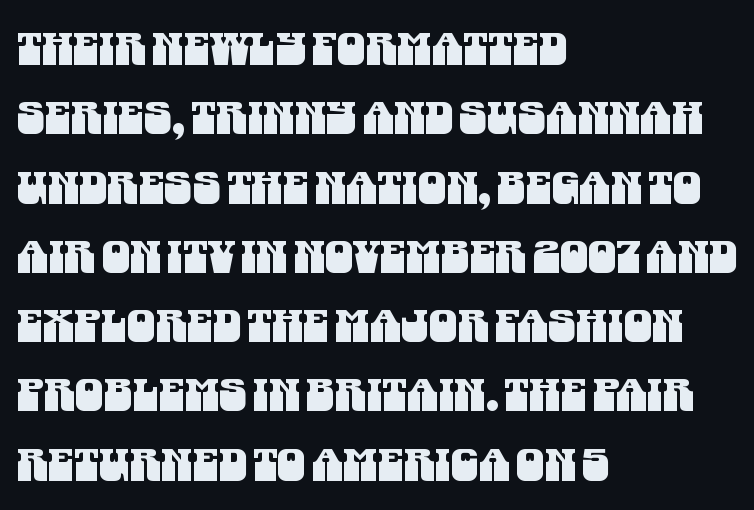
You could call the tracking neutral — neither tight nor loose. Anything drawn beneath the words? Only blank space. Summary of vertical rhythm: regular, with standard interline spacing. I'd call this a sans setting — the letters go barefoot. The rag falls on the right side of this text block. Note the varied advance widths — an 'i' is clearly narrower than an 'm'.
